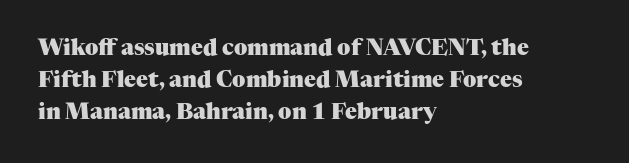
Students, observe: this is what conventionally led text looks like. Ascenders rise straight up at ninety degrees. Pretty heavy lettering here — definitely bold. The words here are not underlined.
